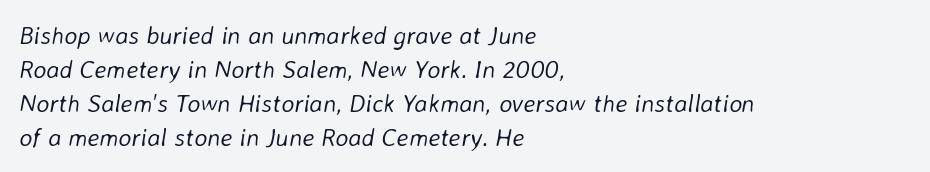
{"italic": "yes", "lean": "right", "slant_degrees": 8, "bold": "no", "underline": "no", "align": "left", "line_spacing": "normal", "line_spacing_ratio": 1.36, "letter_spacing": "normal", "letter_spacing_em": 0.0, "glyph_px": 25}
